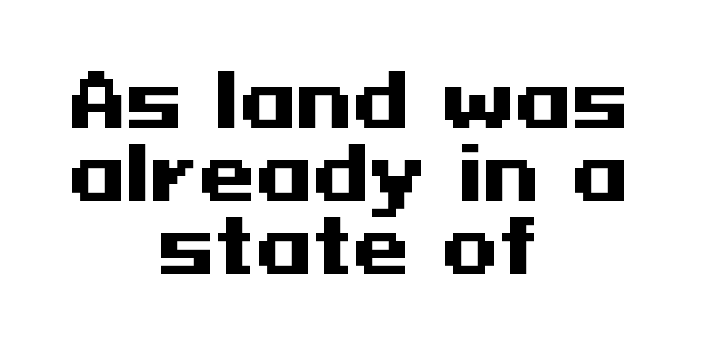
Q: Is the text bold? A: Yes.
Q: Is the text italic (slanted)? A: No, it is upright.
Q: Is the typeface a serif or a sans-serif typeface? A: Sans-serif.
Q: Is the text underlined? A: No.
Q: How is the paragraph aligned? A: Centered.
Q: Is the spacing between letters normal or unusually wide? A: Normal.
Q: Is the spacing between lines tight, normal or loose? A: Tight.
Q: Width (condensed, normal, or wide)? A: Wide.
Q: Stroke contrast? A: Medium.
Q: x-height? A: Medium.
